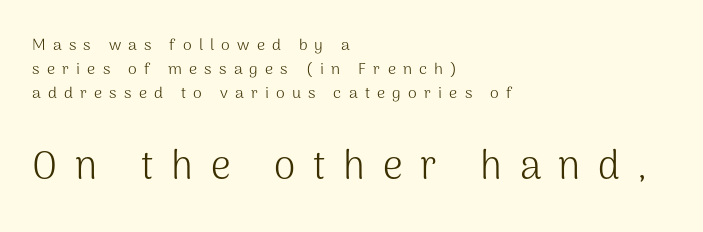
{"serif": "no", "italic": "no", "bold": "no", "weight": "light", "width": "normal", "stroke_contrast": "medium", "x_height": "medium", "monospaced": "no", "underline": "no", "align": "left", "line_spacing": "normal", "line_spacing_ratio": 1.51, "letter_spacing": "wide", "letter_spacing_em": 0.45, "larger_block": "second", "size_ratio": 2.44, "glyph_px": 39}
